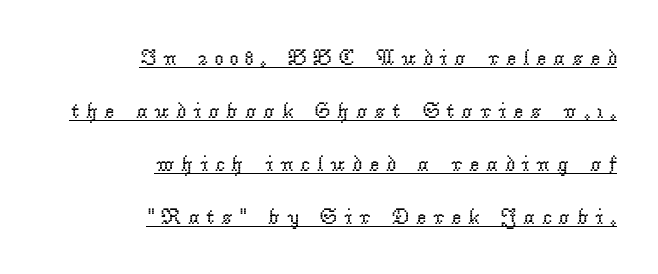
{"italic": "no", "bold": "no", "underline": "yes", "align": "right", "line_spacing": "loose", "line_spacing_ratio": 2.41, "letter_spacing": "wide", "letter_spacing_em": 0.3, "glyph_px": 22}
